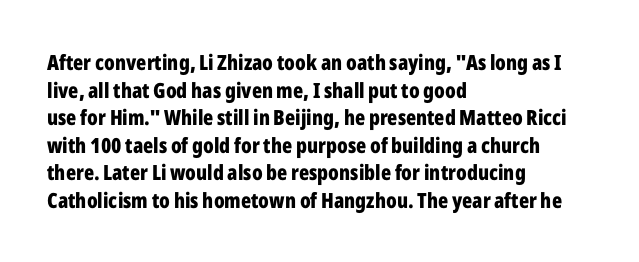
The image shows 21 px bold type, upright; set left-aligned, normal line spacing (1.31x), normal letter spacing, not underlined.
